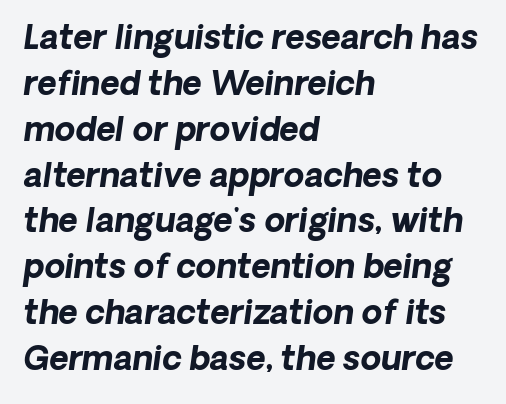
{"italic": "yes", "lean": "right", "slant_degrees": 8, "bold": "yes", "weight": "bold", "width": "normal", "stroke_contrast": "low", "x_height": "medium", "monospaced": "no", "underline": "no", "align": "left", "line_spacing": "normal", "line_spacing_ratio": 1.39, "letter_spacing": "normal", "letter_spacing_em": 0.0, "glyph_px": 33}
